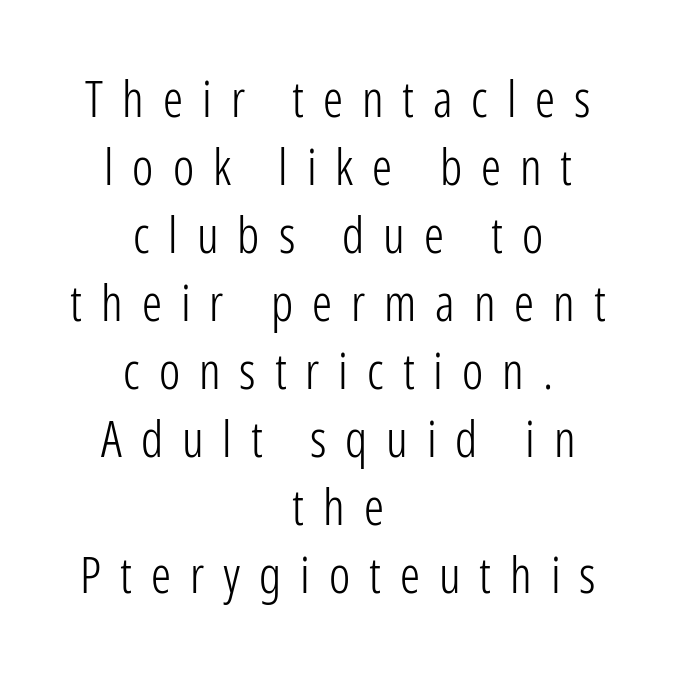
Caption: expanded tracking, letters set apart. Students, observe: this is what conventionally led text looks like. Examine the stroke ends and you'll find no serifs. The foot of each line stays bare and open. Every stem runs plumb, perpendicular to the baseline.
